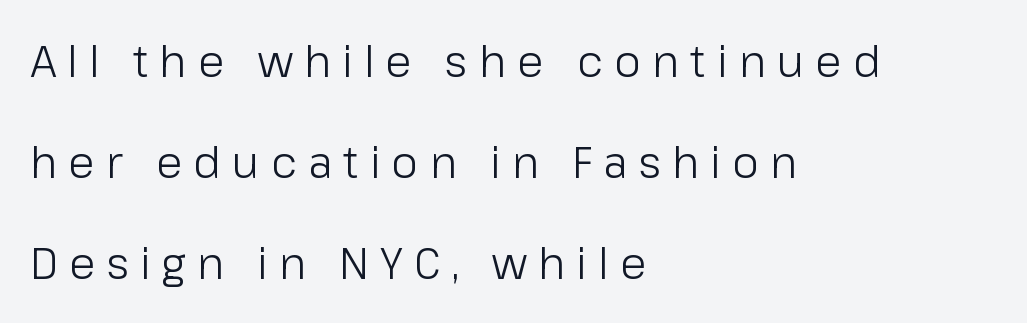
Stems here are at most as thick as an everyday book face. Only glyphs here, with clear space below each row. Here the designer chose a conventional face with non-uniform glyph widths. Vertically, the passage feels expansive, rows floating well apart. Letter spacing: wide. Does the copy run flush right? No — it runs flush left.
